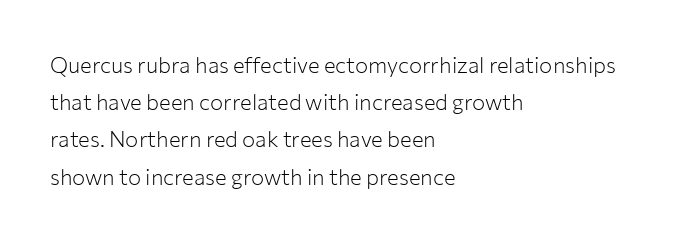
The image shows 22 px text type, upright; set left-aligned, normal line spacing (1.69x), normal letter spacing, not underlined.
